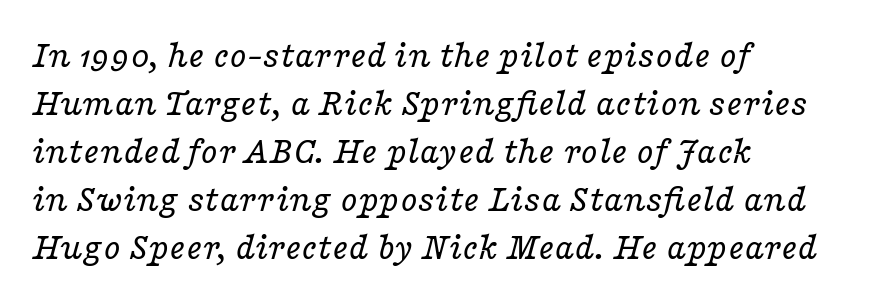
Q: Is the text bold? A: No.
Q: Is the text italic (slanted)? A: Yes, it leans right by about 16 degrees.
Q: Is the typeface a serif or a sans-serif typeface? A: Serif.
Q: Is the text underlined? A: No.
Q: How is the paragraph aligned? A: Left-aligned.
Q: Is the spacing between letters normal or unusually wide? A: Normal.
Q: Width (condensed, normal, or wide)? A: Wide.
Q: Stroke contrast? A: Low.
Q: x-height? A: Medium.
Q: Monospaced? A: No.
